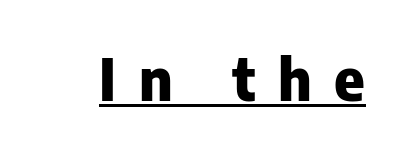
{"serif": "no", "italic": "no", "bold": "yes", "weight": "heavy", "width": "normal", "stroke_contrast": "low", "x_height": "medium", "monospaced": "no", "underline": "yes", "letter_spacing": "wide", "letter_spacing_em": 0.39, "glyph_px": 58}
